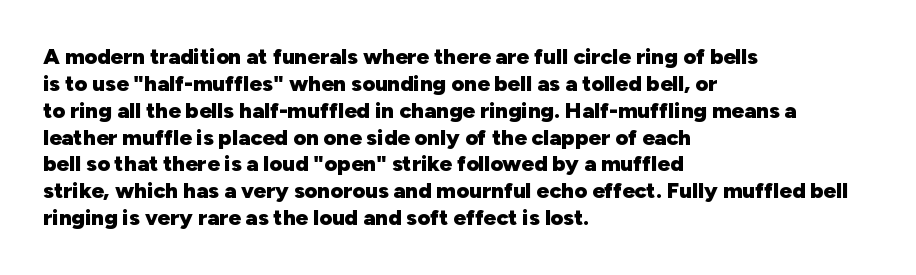
Q: Is the text bold? A: Yes.
Q: Is the text italic (slanted)? A: No, it is upright.
Q: Is the text underlined? A: No.
Q: How is the paragraph aligned? A: Left-aligned.
Q: Is the spacing between letters normal or unusually wide? A: Normal.
